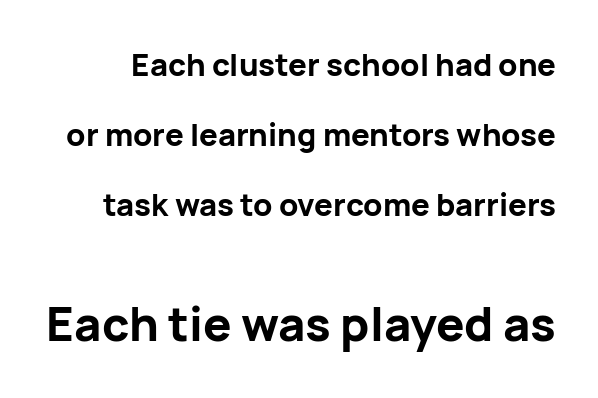
No extra tracking has been applied to these lines. A typesetter would call this proportional, since set widths differ per character. Posture: vertical. This sample uses a sans-serif face. The composition opens small and finishes big.
